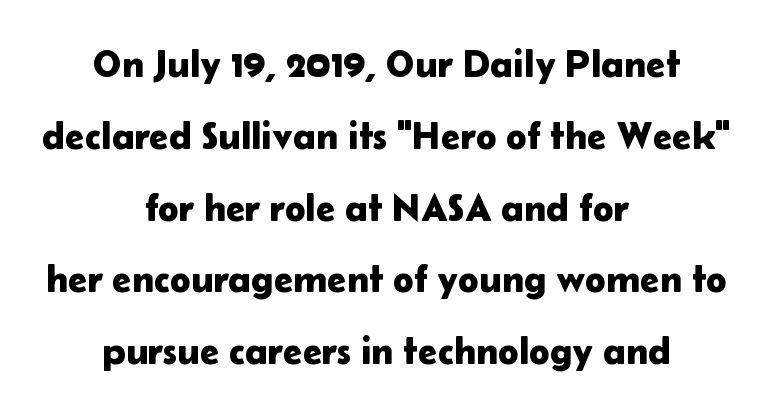
{"serif": "no", "italic": "no", "width": "normal", "stroke_contrast": "low", "x_height": "medium", "monospaced": "no", "underline": "no", "align": "center", "line_spacing_ratio": 1.84, "letter_spacing": "normal", "letter_spacing_em": 0.0, "glyph_px": 39}
